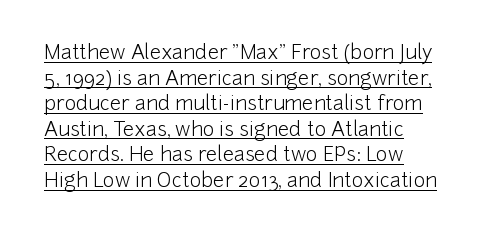
{"italic": "no", "bold": "no", "underline": "yes", "align": "left", "line_spacing": "normal", "line_spacing_ratio": 1.28, "letter_spacing": "normal", "letter_spacing_em": 0.0, "glyph_px": 20}
